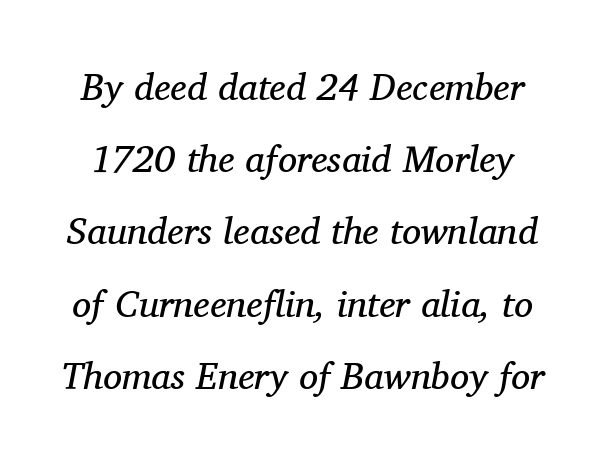
The leading is generous, giving the passage an open texture. The rendering uses natural spacing where letterforms have individual widths. Compared with typical body copy, the letter spacing here is the same. Does the type have serifs? Yes, each stem ends in a small foot. Lines of text with bare space underneath. Slanted lettering throughout.
